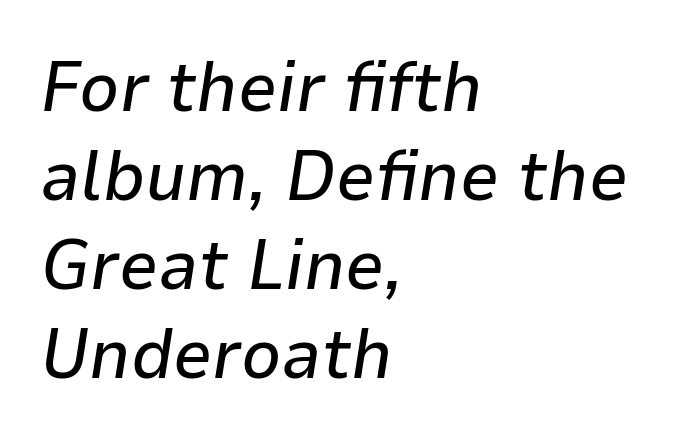
Q: Is the text italic (slanted)? A: Yes, it leans right by about 9 degrees.
Q: Is the text underlined? A: No.
Q: How is the paragraph aligned? A: Left-aligned.
Q: Is the spacing between letters normal or unusually wide? A: Normal.
Q: Is the spacing between lines tight, normal or loose? A: Normal.
Q: Width (condensed, normal, or wide)? A: Normal.
Q: Stroke contrast? A: Low.
Q: x-height? A: Medium.
Q: Monospaced? A: No.
